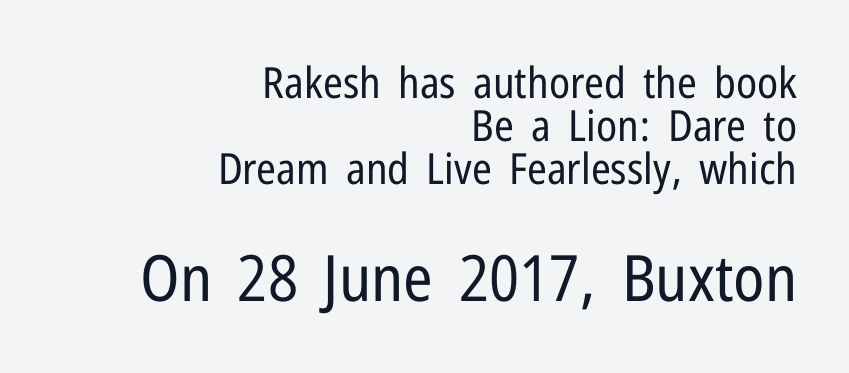
{"serif": "no", "italic": "no", "bold": "no", "weight": "regular", "width": "condensed", "stroke_contrast": "low", "x_height": "medium", "monospaced": "no", "underline": "no", "align": "right", "line_spacing": "tight", "line_spacing_ratio": 1.0, "letter_spacing": "normal", "letter_spacing_em": 0.0, "larger_block": "second", "size_ratio": 1.49, "glyph_px": 64}
